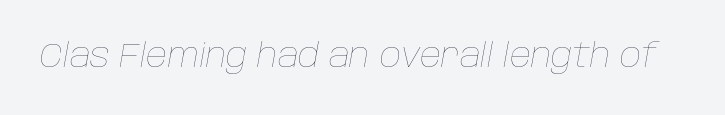
The image shows 33 px thin type, italic (leaning right); set normal letter spacing, not underlined; low stroke contrast and a large x-height.
